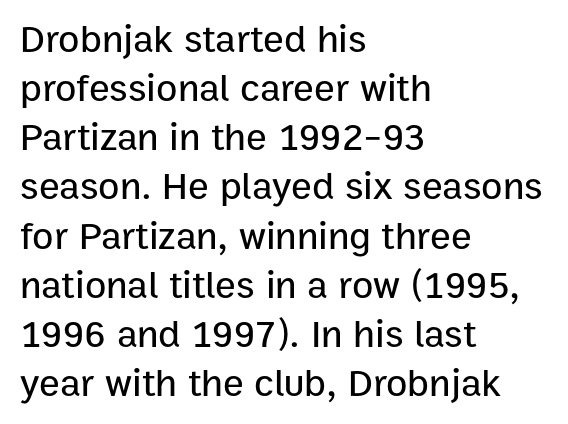
You could call the tracking neutral — neither tight nor loose. The area under the type is left untouched. Do the characters align in a grid? No, the font is proportional. In terms of letterform style, serifs are entirely absent. Left-aligned paragraph, ragged on the right.
